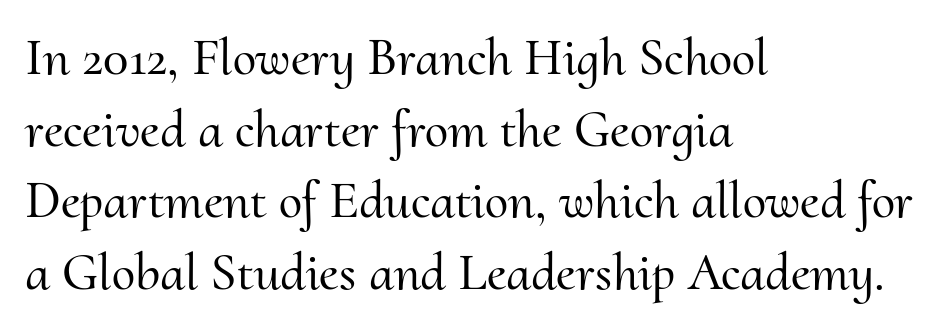
The image shows 53 px serif type, upright; set left-aligned, normal line spacing (1.35x), normal letter spacing, not underlined; medium stroke contrast and a small x-height.
